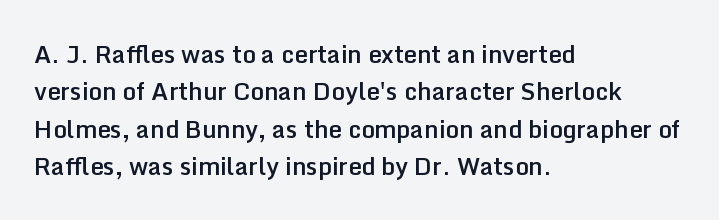
Summary of vertical rhythm: regular, with standard interline spacing. Do the letters lean? They stand straight. The passage is arranged the way most books set body copy — flush left. Bare-footed words on every line. The gaps between neighbouring characters are ordinary and unremarkable.
